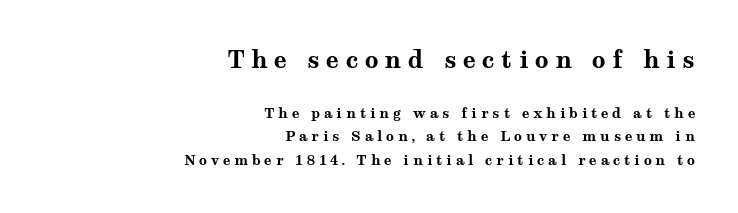
The image shows 24 px bold type, upright; set right-aligned, normal line spacing (1.68x), unusually wide letter spacing (+0.27 em), not underlined; the first (top) block is 1.71x larger.
